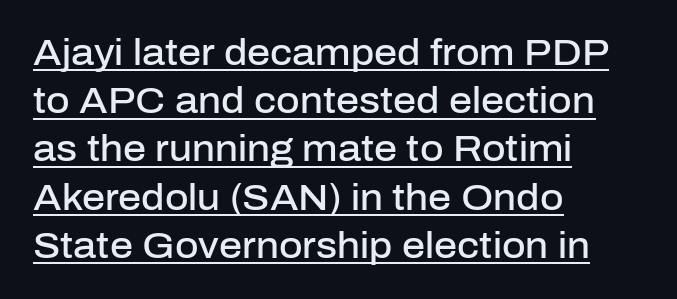
Q: Is the text bold? A: Semi-bold.
Q: Is the text italic (slanted)? A: No, it is upright.
Q: Is the typeface a serif or a sans-serif typeface? A: Sans-serif.
Q: Is the text underlined? A: Yes.
Q: How is the paragraph aligned? A: Left-aligned.
Q: Is the spacing between letters normal or unusually wide? A: Normal.
Q: Is the spacing between lines tight, normal or loose? A: Normal.
Q: Width (condensed, normal, or wide)? A: Normal.
Q: Stroke contrast? A: Low.
Q: x-height? A: Medium.
Q: Monospaced? A: No.
